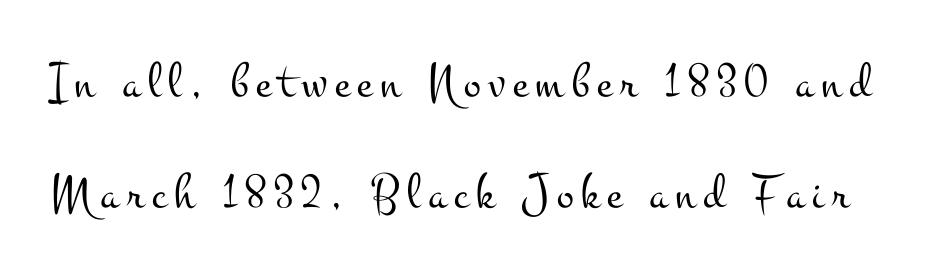
Q: Is the text bold? A: No.
Q: Is the text italic (slanted)? A: Yes.
Q: Is the text underlined? A: No.
Q: Is the spacing between lines tight, normal or loose? A: Loose.
Q: Width (condensed, normal, or wide)? A: Wide.
Q: Stroke contrast? A: Medium.
Q: x-height? A: Small.
Q: Monospaced? A: No.
